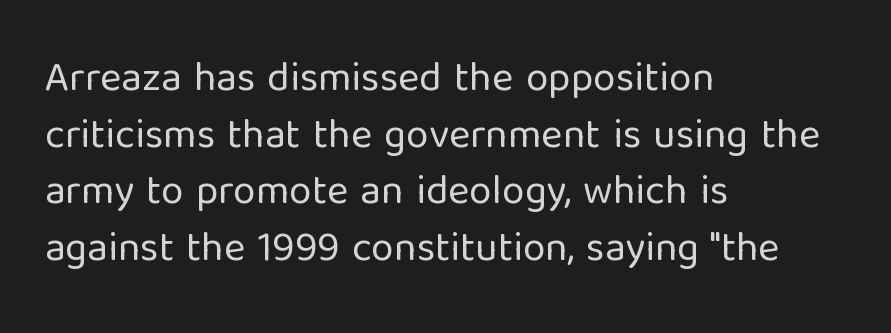
Q: Is the text bold? A: No.
Q: Is the text italic (slanted)? A: No, it is upright.
Q: Is the typeface a serif or a sans-serif typeface? A: Sans-serif.
Q: Is the text underlined? A: No.
Q: How is the paragraph aligned? A: Left-aligned.
Q: Is the spacing between letters normal or unusually wide? A: Normal.
Q: Is the spacing between lines tight, normal or loose? A: Normal.
Q: Width (condensed, normal, or wide)? A: Normal.
Q: Stroke contrast? A: Low.
Q: x-height? A: Medium.
Q: Monospaced? A: No.
